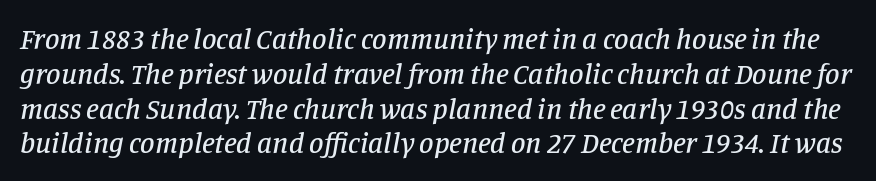
Slanted lettering throughout. Between one letter and the next there's only the usual sliver of space. Just letters on the line, the space beneath them empty. Spacing verdict: proportional, widths tailored to each character. What kind of face is this? One with serifs.
